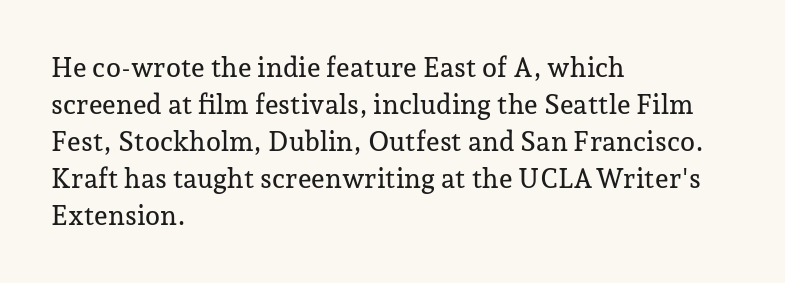
{"italic": "no", "underline": "no", "align": "left", "line_spacing": "normal", "line_spacing_ratio": 1.37, "letter_spacing": "normal", "letter_spacing_em": 0.0, "glyph_px": 27}
